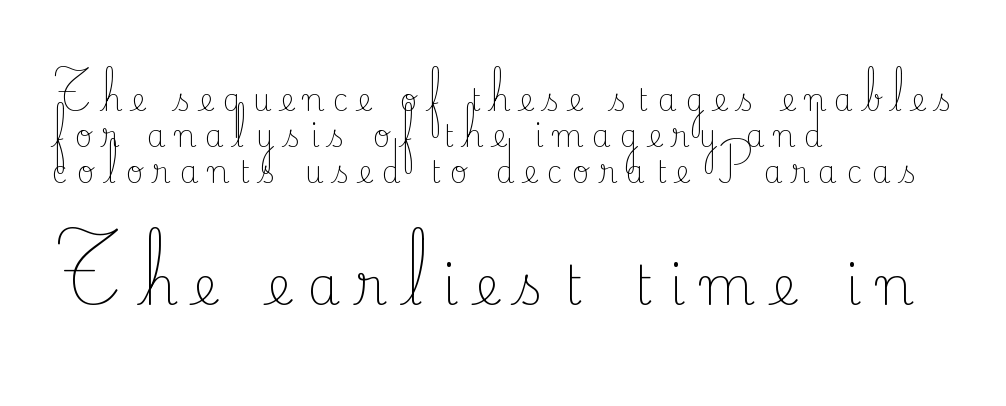
{"serif": "yes", "italic": "no", "bold": "no", "weight": "light", "width": "normal", "stroke_contrast": "low", "x_height": "small", "monospaced": "no", "underline": "no", "align": "left", "line_spacing_ratio": 1.2, "letter_spacing": "wide", "letter_spacing_em": 0.32, "larger_block": "second", "size_ratio": 1.77, "glyph_px": 53}
